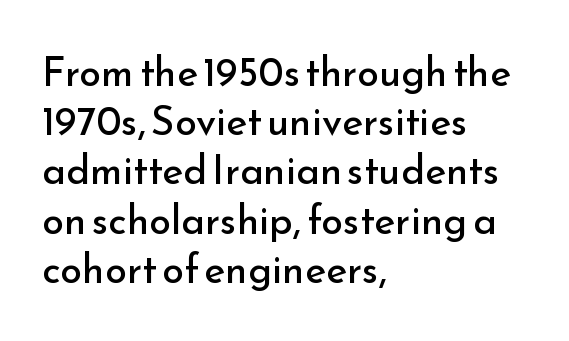
Q: Is the text bold? A: No.
Q: Is the text italic (slanted)? A: No, it is upright.
Q: Is the typeface a serif or a sans-serif typeface? A: Sans-serif.
Q: Is the text underlined? A: No.
Q: How is the paragraph aligned? A: Left-aligned.
Q: Is the spacing between letters normal or unusually wide? A: Normal.
Q: Width (condensed, normal, or wide)? A: Normal.
Q: Stroke contrast? A: Low.
Q: x-height? A: Small.
Q: Monospaced? A: No.
